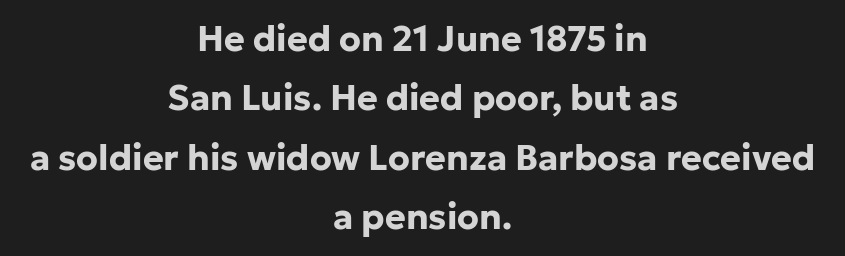
The image shows 35 px bold sans-serif type, upright; set centered, normal line spacing (1.7x), normal letter spacing, not underlined; low stroke contrast and a medium x-height.
